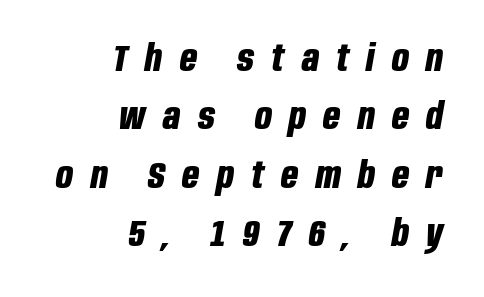
{"italic": "yes", "lean": "right", "slant_degrees": 10, "bold": "yes", "weight": "bold", "width": "condensed", "stroke_contrast": "low", "x_height": "large", "monospaced": "no", "underline": "no", "align": "right", "line_spacing": "normal", "line_spacing_ratio": 1.58, "letter_spacing": "wide", "letter_spacing_em": 0.47, "glyph_px": 37}
